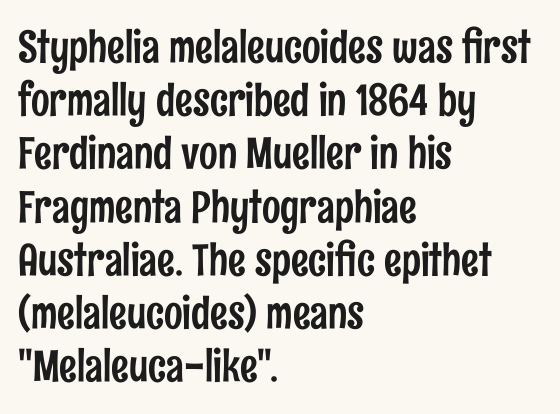
The image shows 44 px condensed sans-serif type, upright; set left-aligned, line spacing 1.21x, normal letter spacing, not underlined; low stroke contrast and a medium x-height.
